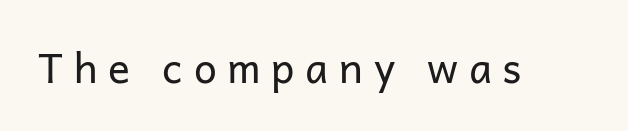
{"serif": "no", "italic": "no", "bold": "no", "weight": "regular", "width": "normal", "stroke_contrast": "low", "x_height": "medium", "monospaced": "no", "underline": "no", "letter_spacing": "wide", "letter_spacing_em": 0.26, "glyph_px": 41}
